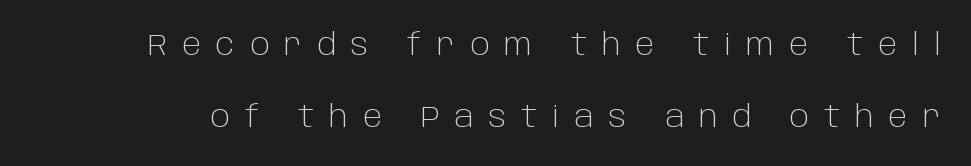
Q: Is the text bold? A: No.
Q: Is the text italic (slanted)? A: No, it is upright.
Q: Is the typeface a serif or a sans-serif typeface? A: Sans-serif.
Q: Is the text underlined? A: No.
Q: Is the spacing between letters normal or unusually wide? A: Unusually wide.
Q: Is the spacing between lines tight, normal or loose? A: Loose.
Q: Width (condensed, normal, or wide)? A: Normal.
Q: Stroke contrast? A: Low.
Q: x-height? A: Large.
Q: Monospaced? A: No.
